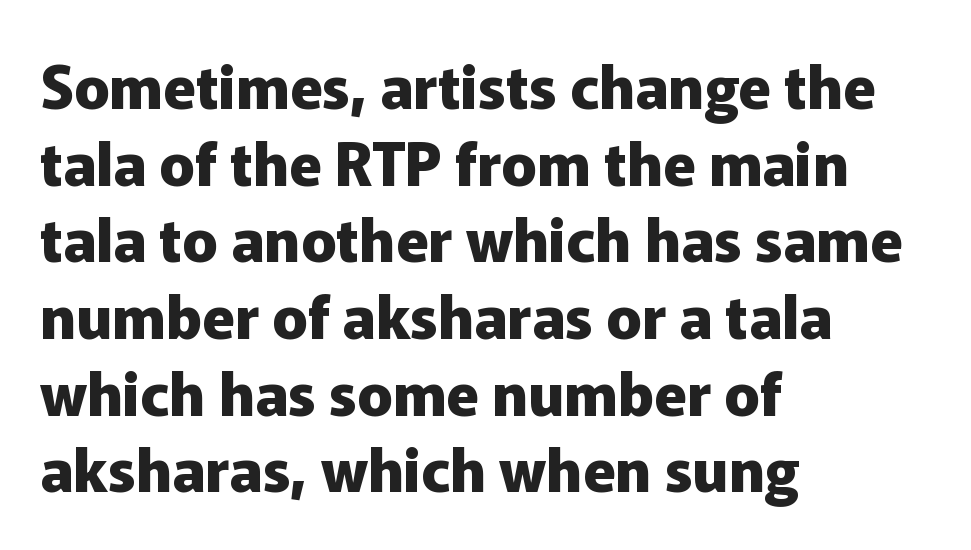
The passage shown is emphatically bold. The passage shown has conventional tracking throughout. Layout note: lines flush left. Do the letters lean? They stand straight.
